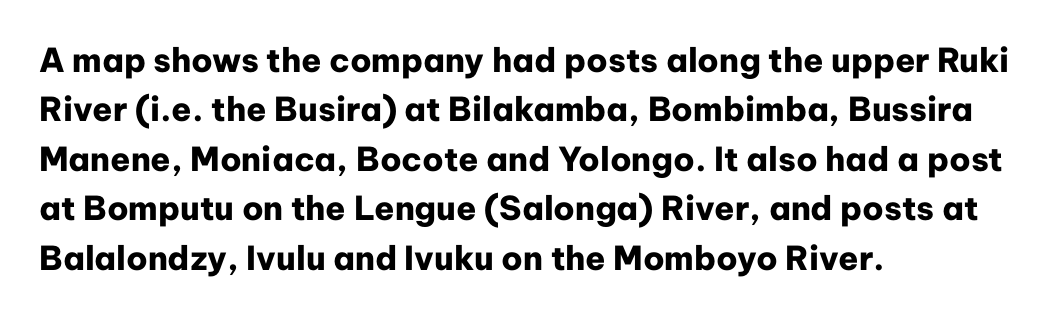
The image shows 33 px heavy sans-serif type, upright; set left-aligned, normal line spacing (1.5x), normal letter spacing, not underlined; low stroke contrast and a medium x-height.
